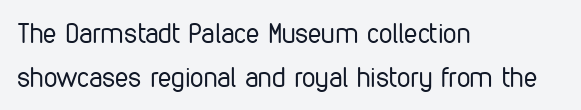
{"italic": "no", "bold": "no", "underline": "no", "align": "left", "line_spacing": "normal", "line_spacing_ratio": 1.64, "letter_spacing": "normal", "letter_spacing_em": 0.0, "glyph_px": 27}
